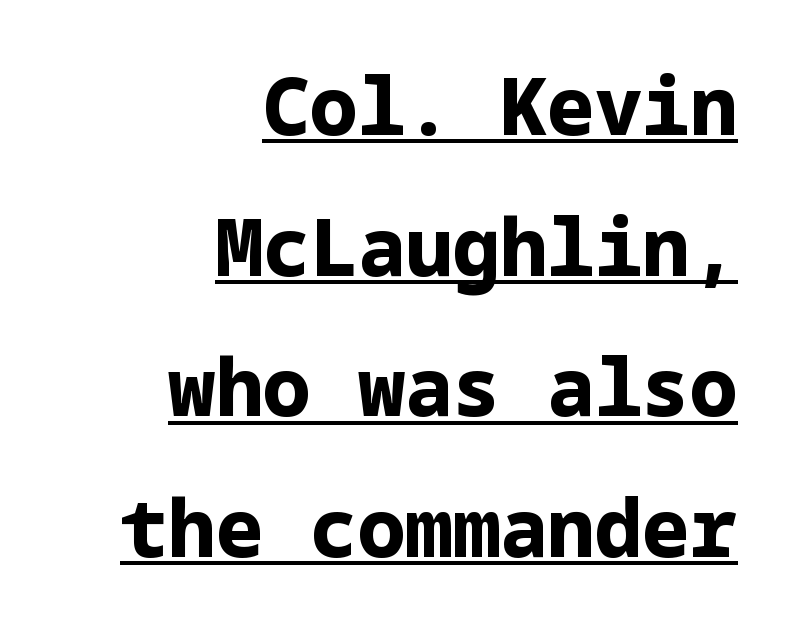
The image shows 79 px bold sans-serif type, upright; set right-aligned, line spacing 1.78x, normal letter spacing, underlined; low stroke contrast and a medium x-height.
